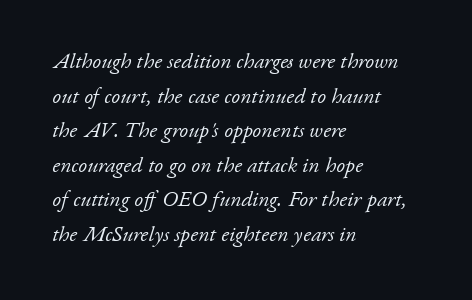
Tracking value appears to be zero — textbook default spacing. The typography opts for an oblique posture over an upright one. The strokes are not fattened; the text isn't bold. The typesetter chose a ragged-right arrangement here. Is there much room between lines? A standard amount, neither cramped nor airy.
